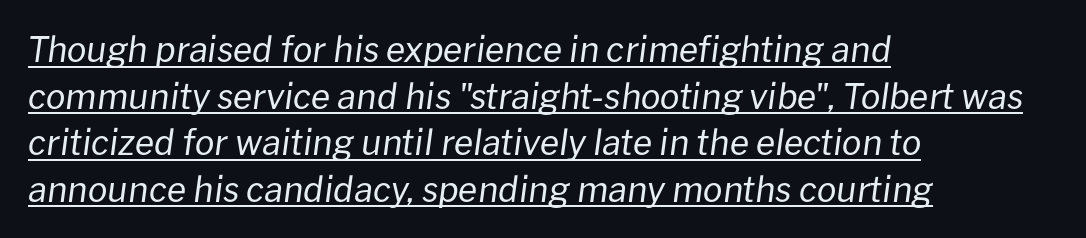
{"italic": "yes", "lean": "right", "slant_degrees": 8, "bold": "no", "weight": "regular", "width": "normal", "stroke_contrast": "low", "x_height": "medium", "monospaced": "no", "underline": "yes", "align": "left", "line_spacing": "normal", "line_spacing_ratio": 1.33, "letter_spacing": "normal", "letter_spacing_em": 0.0, "glyph_px": 35}
